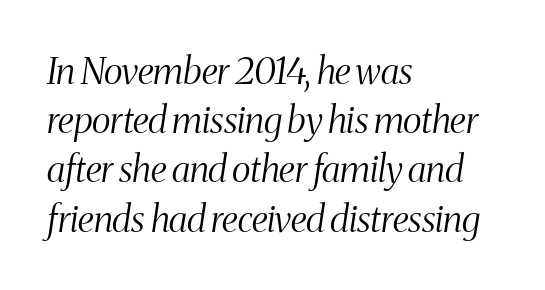
Q: Is the text bold? A: No.
Q: Is the text italic (slanted)? A: Yes, it leans right by about 8 degrees.
Q: Is the typeface a serif or a sans-serif typeface? A: Serif.
Q: Is the text underlined? A: No.
Q: How is the paragraph aligned? A: Left-aligned.
Q: Is the spacing between letters normal or unusually wide? A: Normal.
Q: Is the spacing between lines tight, normal or loose? A: Normal.
Q: Width (condensed, normal, or wide)? A: Condensed.
Q: Stroke contrast? A: Medium.
Q: x-height? A: Medium.
Q: Monospaced? A: No.
